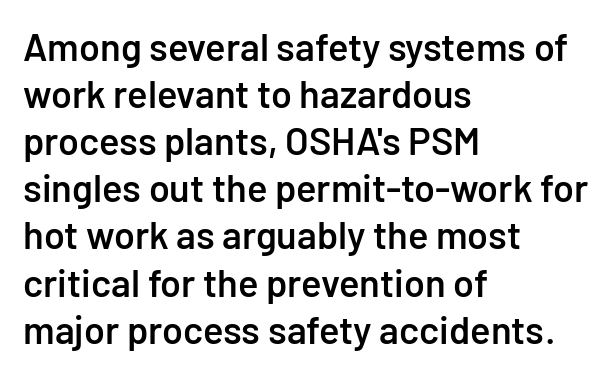
The image shows 38 px semibold sans-serif type, upright; set left-aligned, line spacing 1.24x, normal letter spacing, not underlined; low stroke contrast and a medium x-height.
